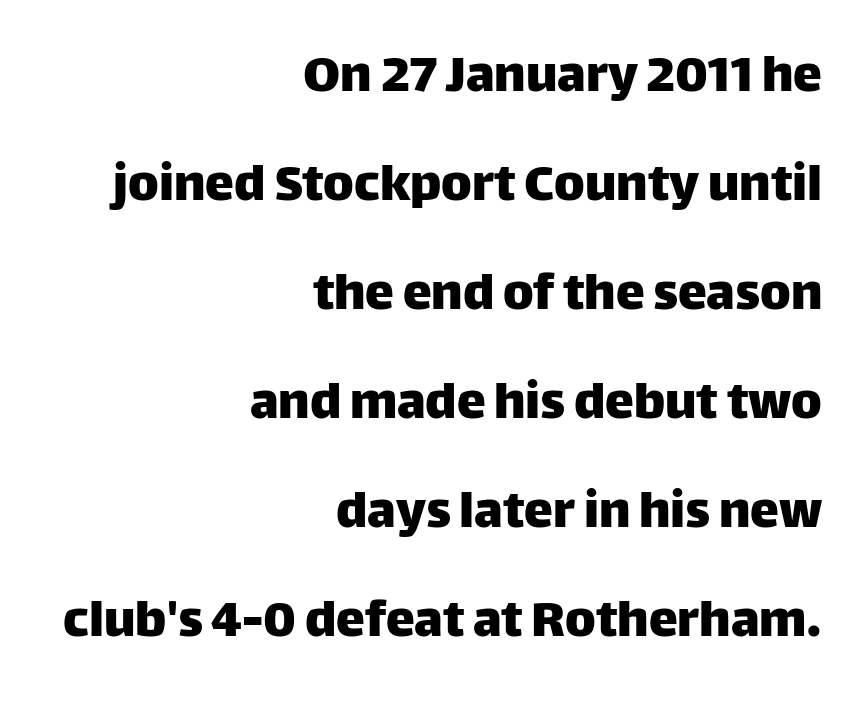
{"serif": "no", "italic": "no", "width": "normal", "stroke_contrast": "low", "x_height": "large", "monospaced": "no", "underline": "no", "align": "right", "line_spacing_ratio": 1.88, "letter_spacing": "normal", "letter_spacing_em": 0.0, "glyph_px": 58}
